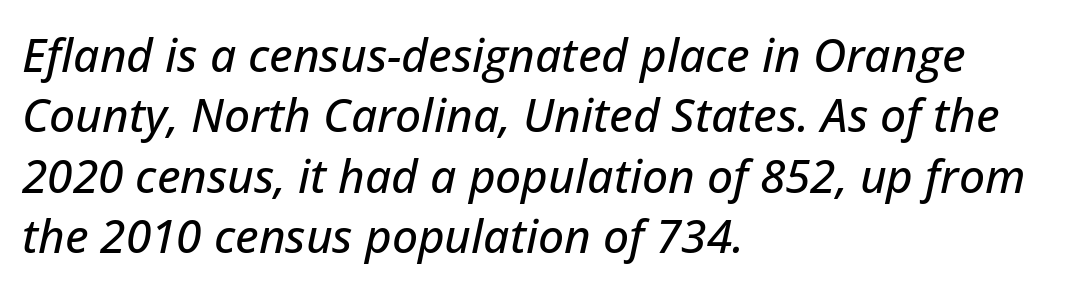
Q: Is the text italic (slanted)? A: Yes, it leans right by about 12 degrees.
Q: Is the text underlined? A: No.
Q: How is the paragraph aligned? A: Left-aligned.
Q: Is the spacing between letters normal or unusually wide? A: Normal.
Q: Is the spacing between lines tight, normal or loose? A: Normal.
Q: Width (condensed, normal, or wide)? A: Normal.
Q: Stroke contrast? A: Low.
Q: x-height? A: Medium.
Q: Monospaced? A: No.
